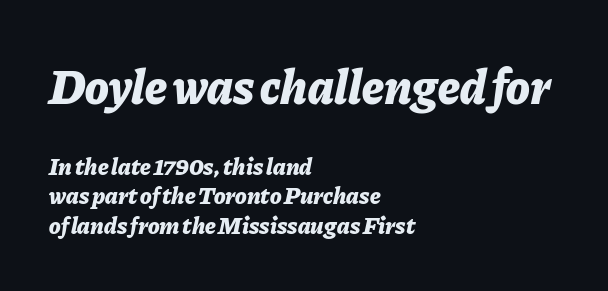
The image shows 49 px bold type, italic (leaning right); set left-aligned, line spacing 1.22x, normal letter spacing, not underlined; the first (top) block is 2.04x larger; low stroke contrast and a medium x-height.
